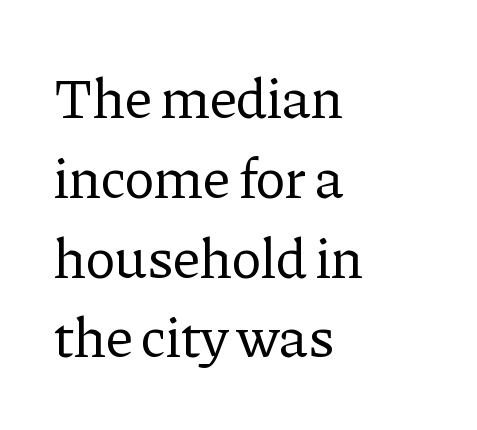
{"serif": "yes", "italic": "no", "bold": "no", "weight": "regular", "width": "normal", "stroke_contrast": "low", "x_height": "medium", "monospaced": "no", "underline": "no", "align": "left", "line_spacing": "normal", "line_spacing_ratio": 1.4, "letter_spacing": "normal", "letter_spacing_em": 0.0, "glyph_px": 57}
